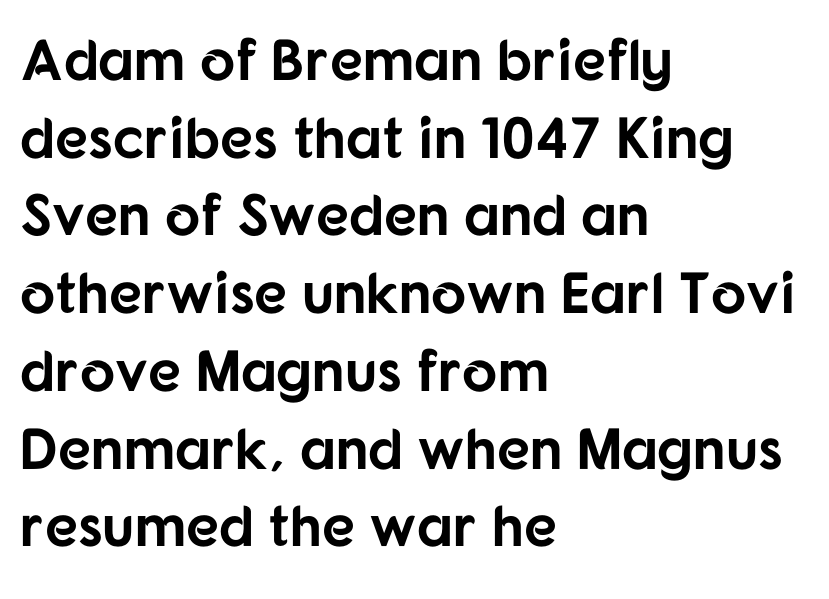
The image shows 58 px bold sans-serif type, upright; set left-aligned, normal line spacing (1.34x), normal letter spacing, not underlined; low stroke contrast and a medium x-height.
